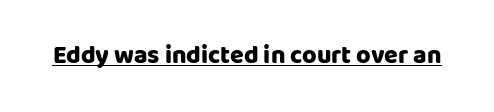
Q: Is the text bold? A: Yes.
Q: Is the text italic (slanted)? A: No, it is upright.
Q: Is the text underlined? A: Yes.
Q: Is the spacing between letters normal or unusually wide? A: Normal.
